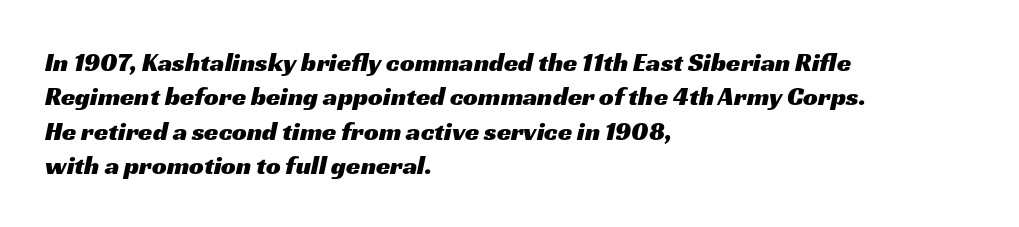
{"underline": "no", "align": "left", "line_spacing": "normal", "line_spacing_ratio": 1.32, "letter_spacing": "normal", "letter_spacing_em": 0.0, "glyph_px": 26}
